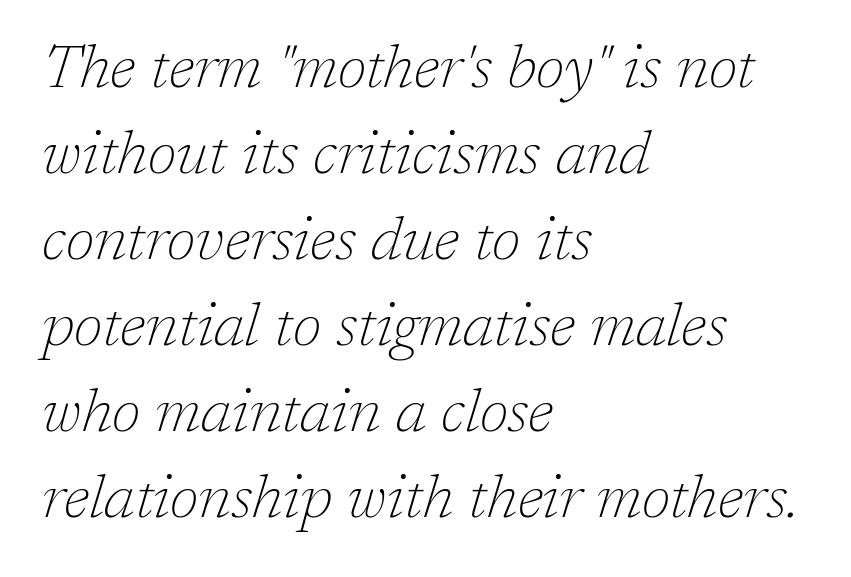
Q: Is the text bold? A: No.
Q: Is the text italic (slanted)? A: Yes, it leans right by about 17 degrees.
Q: Is the typeface a serif or a sans-serif typeface? A: Serif.
Q: Is the text underlined? A: No.
Q: How is the paragraph aligned? A: Left-aligned.
Q: Is the spacing between letters normal or unusually wide? A: Normal.
Q: Is the spacing between lines tight, normal or loose? A: Normal.
Q: Width (condensed, normal, or wide)? A: Normal.
Q: Stroke contrast? A: Low.
Q: x-height? A: Medium.
Q: Monospaced? A: No.
